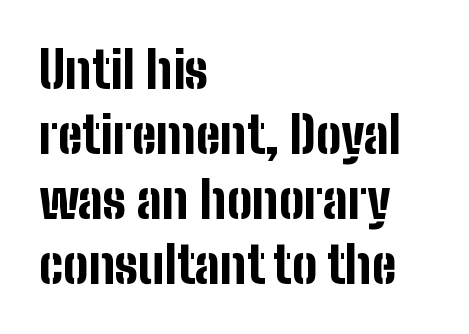
The image shows 50 px bold, condensed sans-serif type, upright; set left-aligned, normal line spacing (1.3x), normal letter spacing, not underlined; low stroke contrast and a medium x-height.
